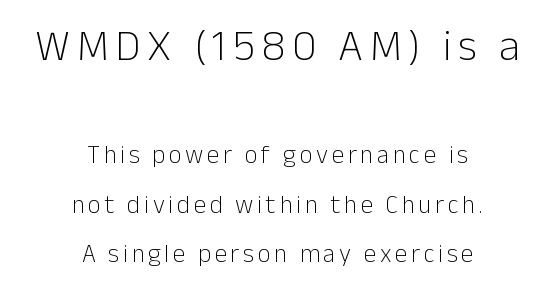
Layout note: lines centered. The typesetting does not lean heavy: it is not bold. Is there much room between lines? Yes — plenty of vertical air separates them. Descender tails drop into unmarked territory. This is sans-serif lettering, the kind often seen on screens and signage. Visually, the top section dominates because its glyphs are scaled up.
